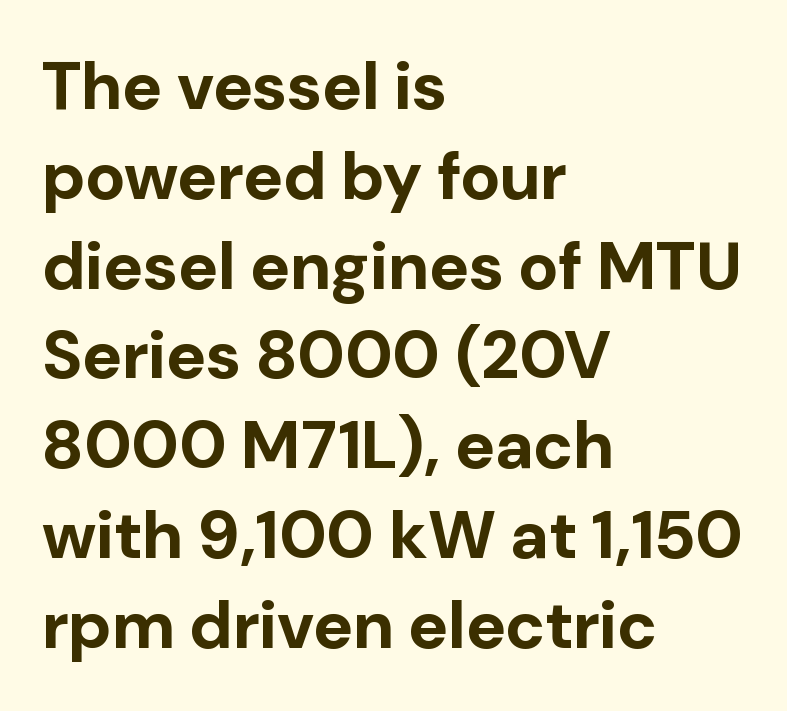
Grotesque or geometric, the face here clearly has no serifs. Nothing unusual about the tracking: characters are spaced as the font intends. A bare baseline throughout the passage. If you drew a ruler down the left edge, every line would touch it. When letters stand straight like this, we call the style roman or upright.
